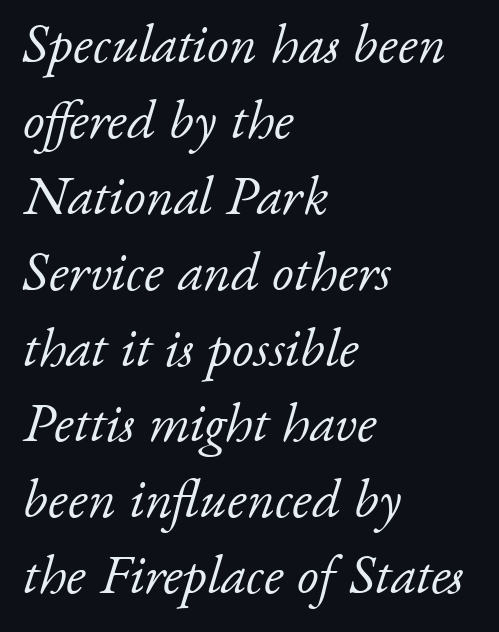
Characters are canted at an angle relative to the baseline's perpendicular. Compared with typical body copy, the letter spacing here is the same. Weight: in the light-to-regular range. Each row of text sits above clean, open space. The paragraph has a hard left edge and a soft right edge.
